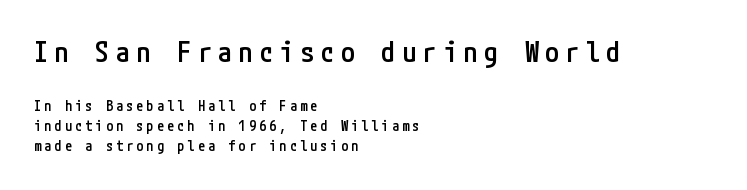
Q: Is the text bold? A: Semi-bold.
Q: Is the text italic (slanted)? A: No, it is upright.
Q: Is the typeface a serif or a sans-serif typeface? A: Sans-serif.
Q: Is the text underlined? A: No.
Q: How is the paragraph aligned? A: Left-aligned.
Q: Is the spacing between letters normal or unusually wide? A: Unusually wide.
Q: Is the spacing between lines tight, normal or loose? A: Normal.
Q: Which block of text is set in a larger size, the first (top) or the second (bottom)? A: The first (top) one.
Q: Width (condensed, normal, or wide)? A: Condensed.
Q: Stroke contrast? A: Low.
Q: x-height? A: Medium.
